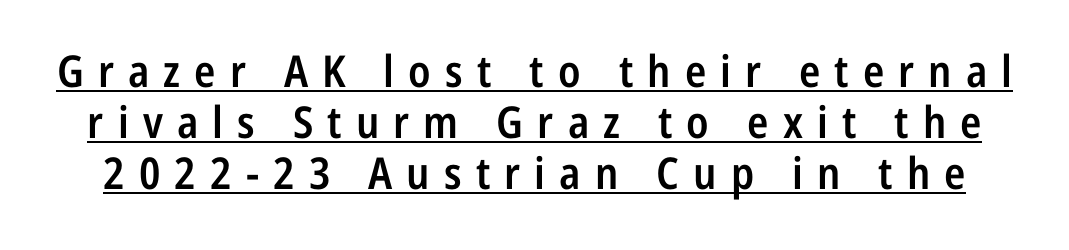
Q: Is the text bold? A: Semi-bold.
Q: Is the text italic (slanted)? A: No, it is upright.
Q: Is the typeface a serif or a sans-serif typeface? A: Sans-serif.
Q: Is the text underlined? A: Yes.
Q: Is the spacing between letters normal or unusually wide? A: Unusually wide.
Q: Width (condensed, normal, or wide)? A: Condensed.
Q: Stroke contrast? A: Low.
Q: x-height? A: Medium.
Q: Monospaced? A: No.
